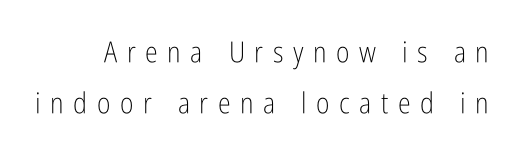
{"serif": "no", "italic": "no", "bold": "no", "weight": "light", "width": "condensed", "stroke_contrast": "low", "x_height": "medium", "monospaced": "no", "underline": "no", "line_spacing_ratio": 1.77, "letter_spacing": "wide", "letter_spacing_em": 0.33, "glyph_px": 29}
